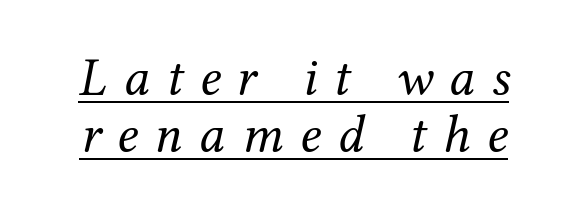
Note the varied advance widths — an 'i' is clearly narrower than an 'm'. Is the type slanted? Yes — the strokes lean at a clear angle. Font category for this specimen: serif. Horizontal bands of white between lines are thin slivers.
